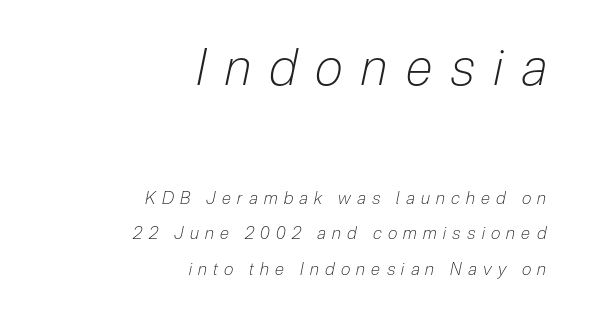
The image shows 50 px light, condensed type, italic (leaning right); set right-aligned, loose line spacing (2.08x), unusually wide letter spacing (+0.37 em), not underlined; the first (top) block is 2.94x larger; low stroke contrast and a medium x-height.
